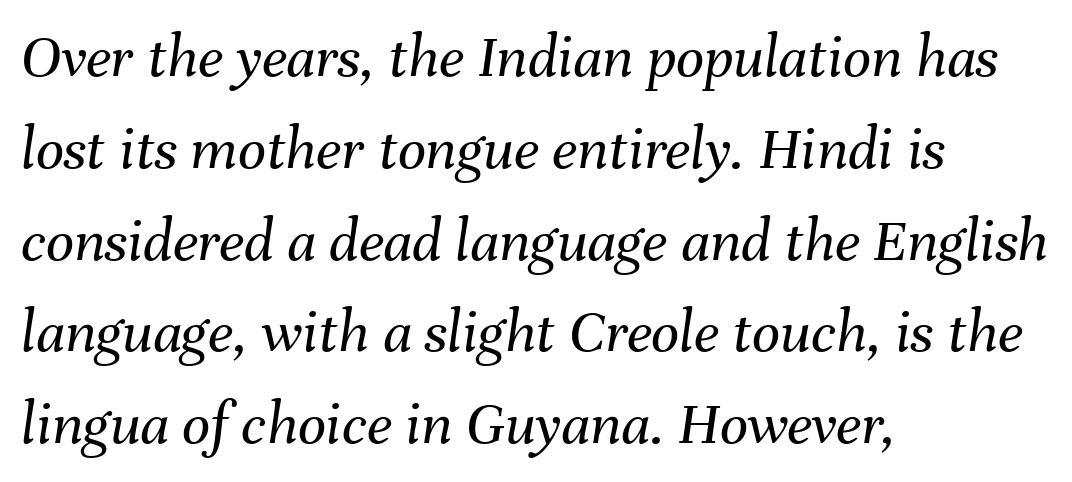
Q: Is the text bold? A: No.
Q: Is the text italic (slanted)? A: Yes, it leans right by about 8 degrees.
Q: Is the text underlined? A: No.
Q: How is the paragraph aligned? A: Left-aligned.
Q: Is the spacing between letters normal or unusually wide? A: Normal.
Q: Is the spacing between lines tight, normal or loose? A: Normal.
Q: Width (condensed, normal, or wide)? A: Normal.
Q: Stroke contrast? A: Medium.
Q: x-height? A: Medium.
Q: Monospaced? A: No.
